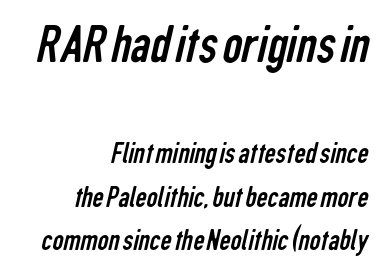
{"serif": "no", "bold": "no", "weight": "regular", "width": "condensed", "stroke_contrast": "low", "x_height": "medium", "monospaced": "no", "underline": "no", "align": "right", "line_spacing": "normal", "line_spacing_ratio": 1.39, "letter_spacing": "normal", "letter_spacing_em": 0.0, "larger_block": "first", "size_ratio": 1.77, "glyph_px": 55}
